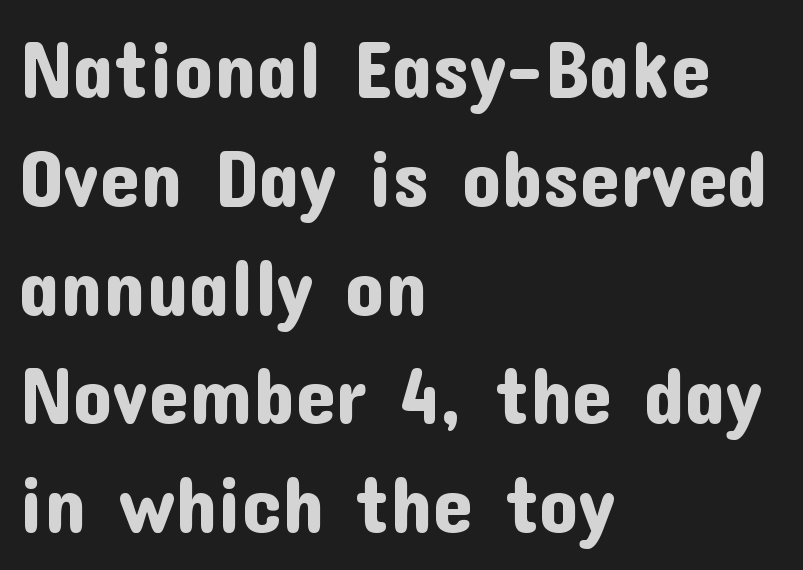
Q: Is the text italic (slanted)? A: No, it is upright.
Q: Is the typeface a serif or a sans-serif typeface? A: Sans-serif.
Q: Is the text underlined? A: No.
Q: How is the paragraph aligned? A: Left-aligned.
Q: Is the spacing between letters normal or unusually wide? A: Normal.
Q: Is the spacing between lines tight, normal or loose? A: Normal.
Q: Width (condensed, normal, or wide)? A: Normal.
Q: Stroke contrast? A: Low.
Q: x-height? A: Medium.
Q: Monospaced? A: No.
